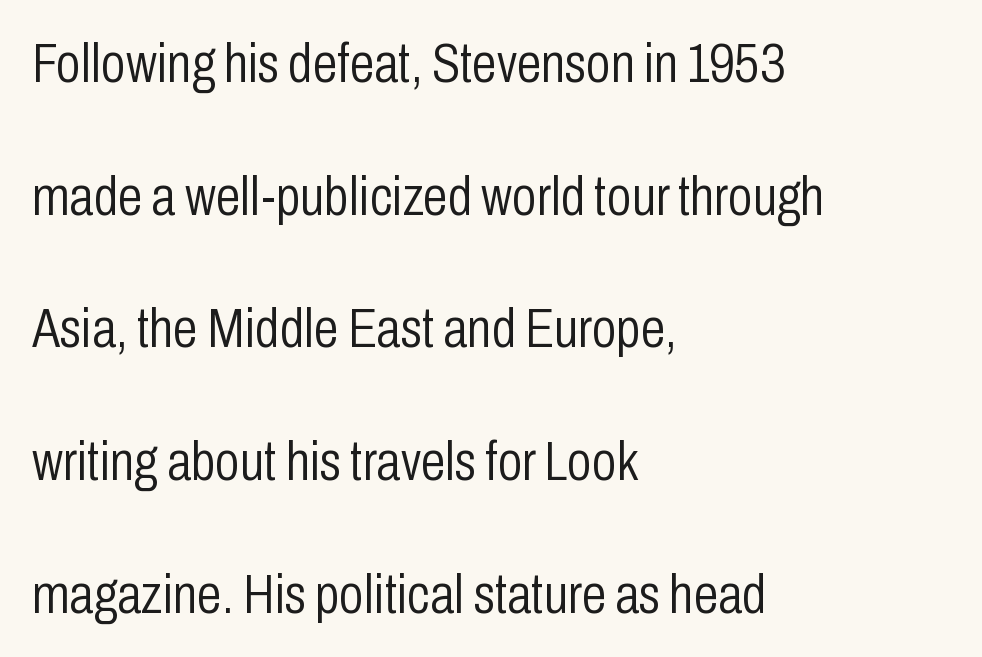
{"serif": "no", "italic": "no", "bold": "no", "weight": "light", "width": "condensed", "stroke_contrast": "low", "x_height": "medium", "monospaced": "no", "underline": "no", "align": "left", "line_spacing": "loose", "line_spacing_ratio": 2.37, "letter_spacing": "normal", "letter_spacing_em": 0.0, "glyph_px": 56}
